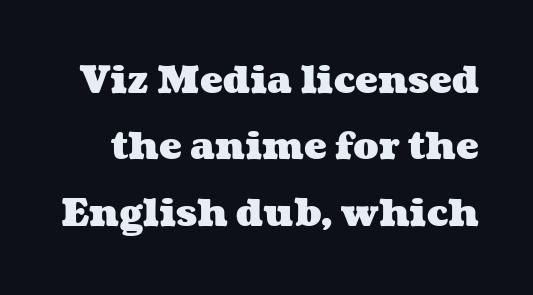
Q: Is the text bold? A: Yes.
Q: Is the text underlined? A: No.
Q: Is the spacing between letters normal or unusually wide? A: Normal.
Q: Width (condensed, normal, or wide)? A: Wide.
Q: Stroke contrast? A: Medium.
Q: x-height? A: Medium.
Q: Monospaced? A: No.
